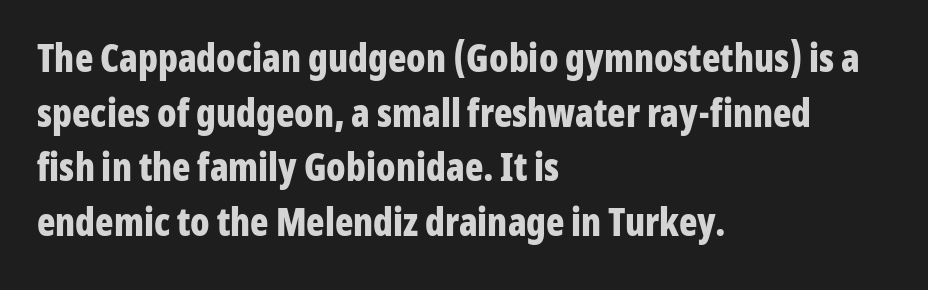
The image shows 38 px bold, condensed sans-serif type, upright; set left-aligned, normal line spacing (1.44x), normal letter spacing, not underlined; low stroke contrast and a medium x-height.
